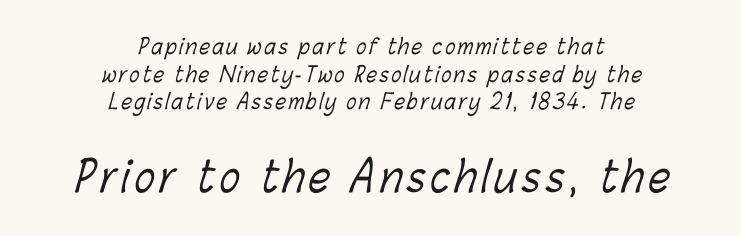
{"bold": "no", "weight": "light", "width": "condensed", "stroke_contrast": "low", "x_height": "medium", "monospaced": "no", "underline": "no", "align": "center", "line_spacing": "normal", "line_spacing_ratio": 1.32, "larger_block": "second", "size_ratio": 2.0, "glyph_px": 42}
